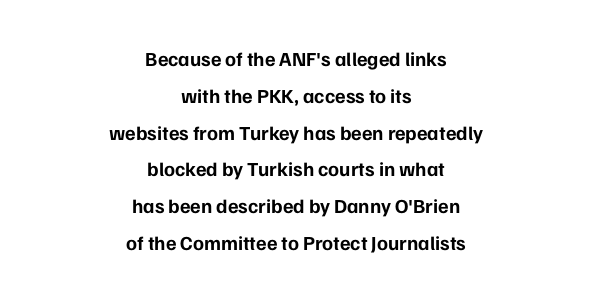
Ascenders rise straight up at ninety degrees. Default kerning and tracking; the words read as compact shapes. The sample has been set heavy, in full bold. The space directly below the letters is spotless. The compositor balanced each line on the midline.
